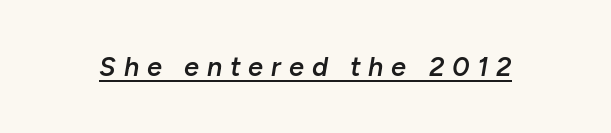
Q: Is the text bold? A: Semi-bold.
Q: Is the text italic (slanted)? A: Yes, it leans right by about 10 degrees.
Q: Is the text underlined? A: Yes.
Q: Is the spacing between letters normal or unusually wide? A: Unusually wide.
